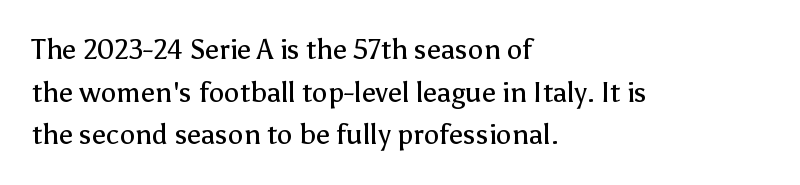
Tracking value appears to be zero — textbook default spacing. Alignment: flush left. In terms of letterform style, serifs are entirely absent. The weight tops out at a normal text grade.
